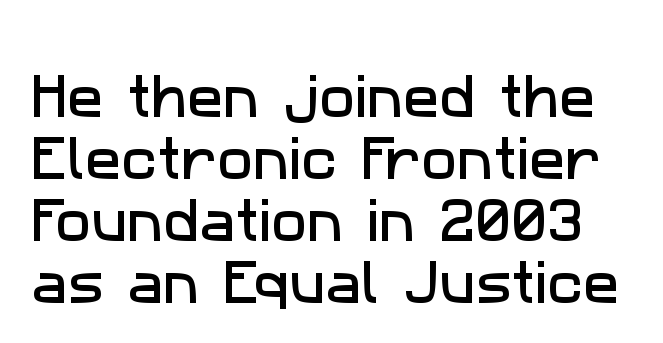
{"serif": "no", "width": "normal", "stroke_contrast": "low", "x_height": "medium", "monospaced": "no", "underline": "no", "line_spacing": "normal", "line_spacing_ratio": 1.29, "letter_spacing": "normal", "letter_spacing_em": 0.0, "glyph_px": 48}
